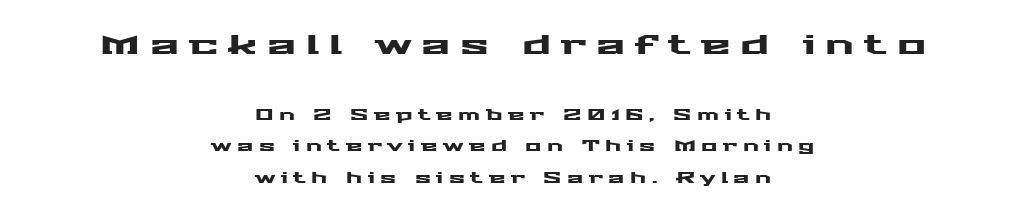
The image shows 27 px text type, upright; set centered, loose line spacing (2.09x), unusually wide letter spacing (+0.37 em), not underlined; the first (top) block is 1.8x larger.
